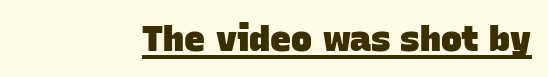
The image shows 35 px heavy sans-serif type; set normal letter spacing, underlined; low stroke contrast and a large x-height.
